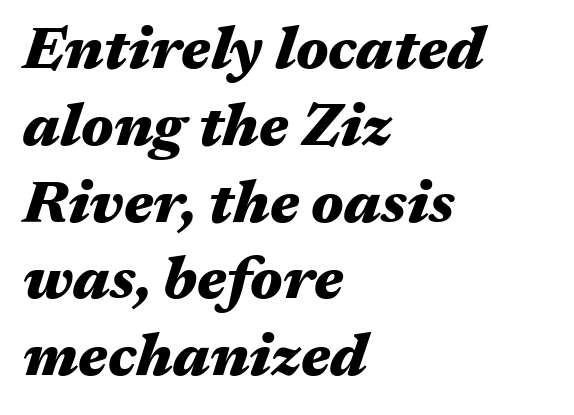
{"italic": "yes", "lean": "right", "slant_degrees": 17, "bold": "yes", "weight": "heavy", "width": "wide", "stroke_contrast": "medium", "x_height": "medium", "monospaced": "no", "underline": "no", "align": "left", "line_spacing": "normal", "line_spacing_ratio": 1.28, "letter_spacing": "normal", "letter_spacing_em": 0.0, "glyph_px": 60}
